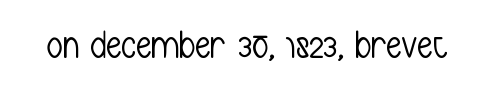
In terms of posture, this sample is upright. The tracking reads as untouched default to a designer's eye. This rendering features lettering with no underline. The passage shown is typed in a proportional face where columns would drift. This is not heavy type; no bold has been used.
